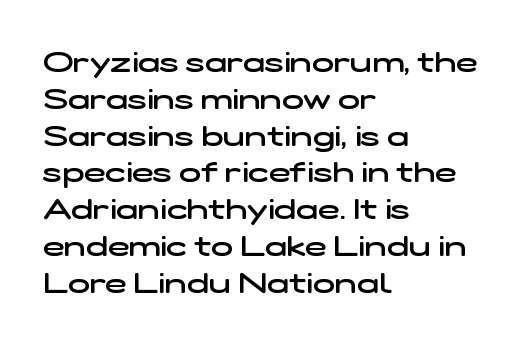
Q: Is the text bold? A: Semi-bold.
Q: Is the typeface a serif or a sans-serif typeface? A: Sans-serif.
Q: Is the text underlined? A: No.
Q: How is the paragraph aligned? A: Left-aligned.
Q: Is the spacing between letters normal or unusually wide? A: Normal.
Q: Is the spacing between lines tight, normal or loose? A: Normal.
Q: Width (condensed, normal, or wide)? A: Wide.
Q: Stroke contrast? A: Low.
Q: x-height? A: Medium.
Q: Monospaced? A: No.
